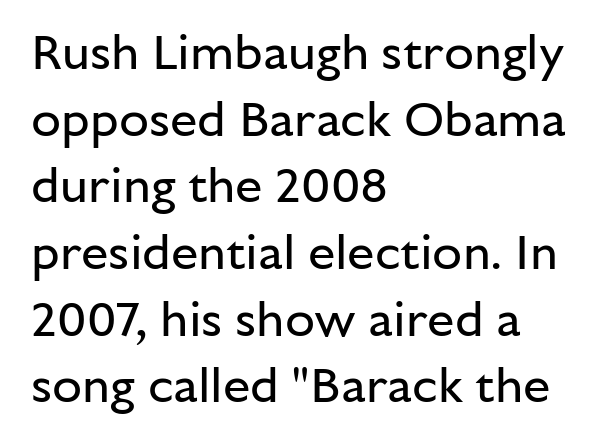
{"serif": "no", "italic": "no", "bold": "no", "weight": "regular", "width": "normal", "stroke_contrast": "low", "x_height": "medium", "monospaced": "no", "underline": "no", "align": "left", "line_spacing": "normal", "line_spacing_ratio": 1.36, "letter_spacing": "normal", "letter_spacing_em": 0.0, "glyph_px": 49}
